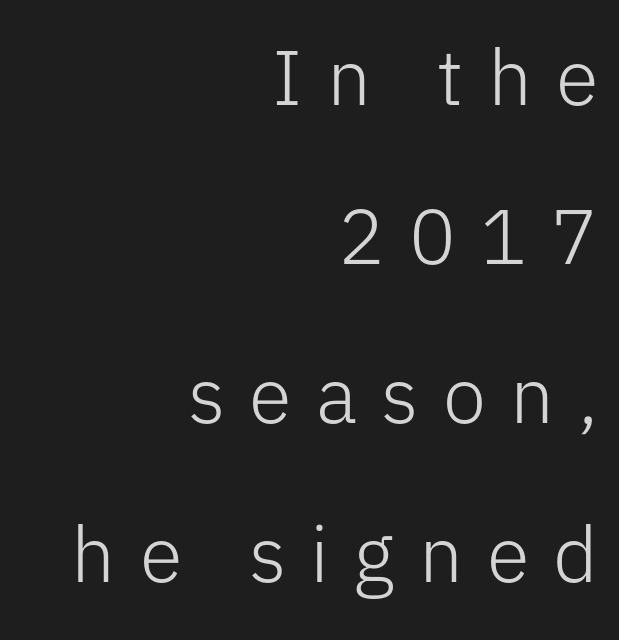
Q: Is the text bold? A: No.
Q: Is the text italic (slanted)? A: No, it is upright.
Q: Is the typeface a serif or a sans-serif typeface? A: Sans-serif.
Q: Is the text underlined? A: No.
Q: How is the paragraph aligned? A: Right-aligned.
Q: Is the spacing between letters normal or unusually wide? A: Unusually wide.
Q: Is the spacing between lines tight, normal or loose? A: Loose.
Q: Width (condensed, normal, or wide)? A: Normal.
Q: Stroke contrast? A: Low.
Q: x-height? A: Medium.
Q: Monospaced? A: No.
